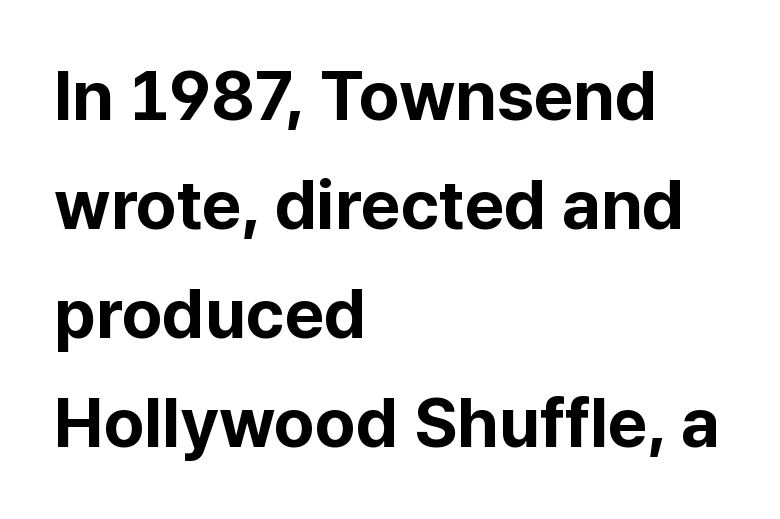
The image shows 69 px bold sans-serif type, upright; set left-aligned, normal line spacing (1.58x), normal letter spacing, not underlined; low stroke contrast and a medium x-height.
